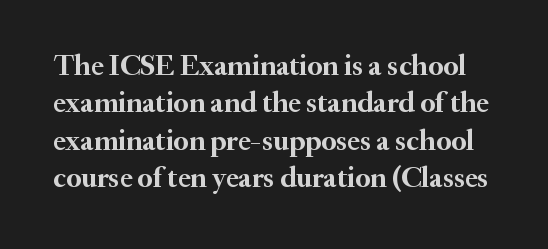
The image shows 29 px semibold serif type, upright; set normal line spacing (1.29x), normal letter spacing, not underlined; medium stroke contrast and a small x-height.
